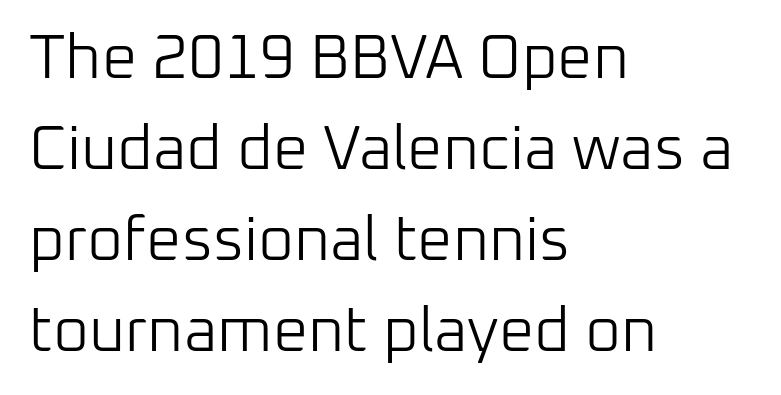
The image shows 62 px light sans-serif type, upright; set left-aligned, normal line spacing (1.47x), normal letter spacing, not underlined; low stroke contrast and a medium x-height.
